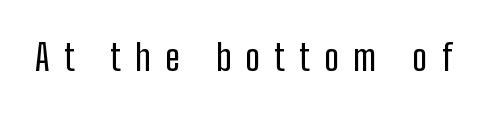
The image shows 36 px condensed sans-serif type, upright; set unusually wide letter spacing (+0.4 em), not underlined; low stroke contrast and a medium x-height.
